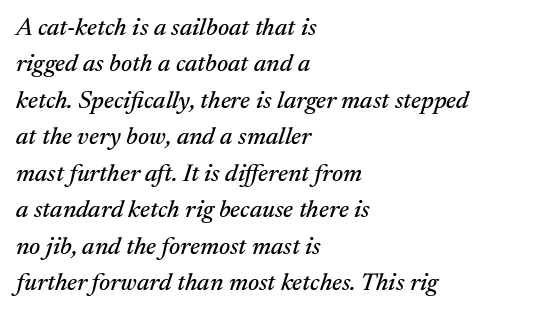
Q: Is the text italic (slanted)? A: Yes, it leans right by about 17 degrees.
Q: Is the text underlined? A: No.
Q: How is the paragraph aligned? A: Left-aligned.
Q: Is the spacing between letters normal or unusually wide? A: Normal.
Q: Is the spacing between lines tight, normal or loose? A: Normal.
